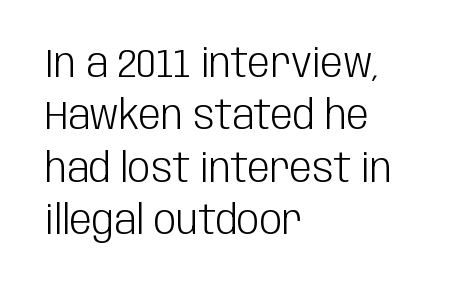
The image shows 40 px light, condensed sans-serif type, upright; set left-aligned, normal line spacing (1.31x), normal letter spacing, not underlined; low stroke contrast and a large x-height.
